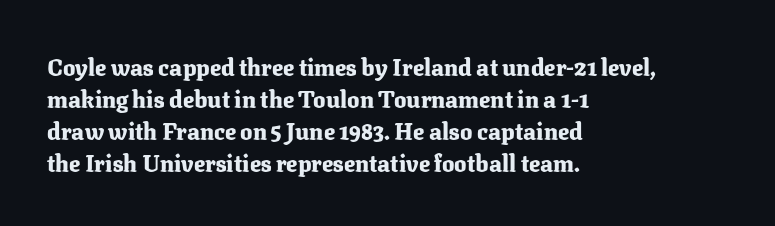
Q: Is the text bold? A: Yes.
Q: Is the text italic (slanted)? A: No, it is upright.
Q: Is the text underlined? A: No.
Q: How is the paragraph aligned? A: Left-aligned.
Q: Is the spacing between letters normal or unusually wide? A: Normal.
Q: Is the spacing between lines tight, normal or loose? A: Normal.
